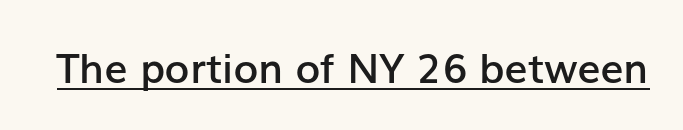
{"serif": "no", "italic": "no", "bold": "semi", "weight": "semibold", "width": "normal", "stroke_contrast": "low", "x_height": "medium", "monospaced": "no", "underline": "yes", "letter_spacing": "normal", "letter_spacing_em": 0.0, "glyph_px": 41}
